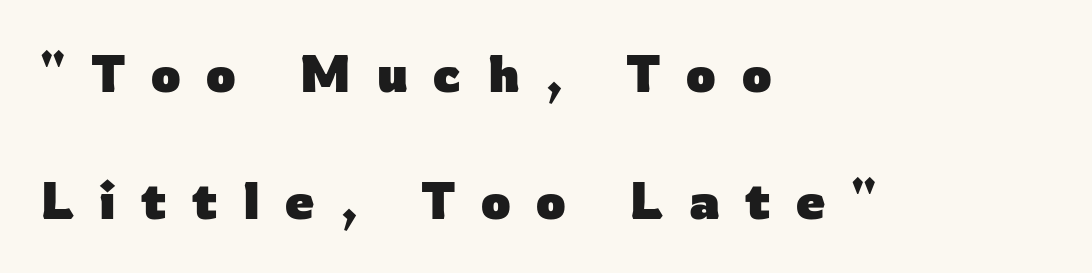
No italicization has been applied; the sample stays upright. You'd pick this weight for a headline — it's a proper bold. Loosely led — the rows are spread out. Character widths vary here, with narrow letters taking less room than wide ones.
